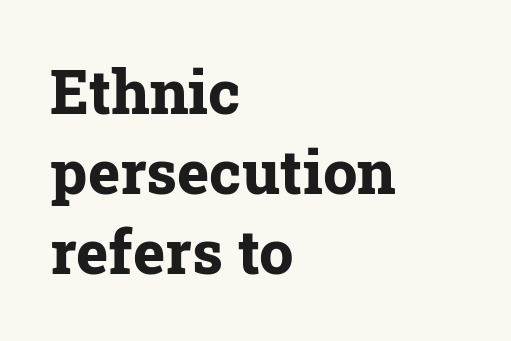
{"serif": "yes", "italic": "no", "bold": "yes", "weight": "bold", "width": "normal", "stroke_contrast": "low", "x_height": "medium", "monospaced": "no", "underline": "no", "align": "left", "line_spacing": "normal", "line_spacing_ratio": 1.31, "letter_spacing": "normal", "letter_spacing_em": 0.0, "glyph_px": 61}
